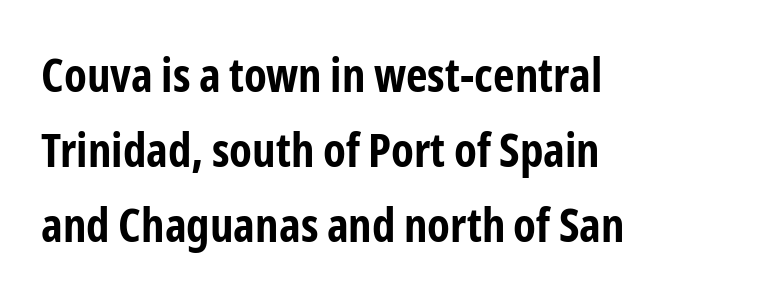
{"serif": "no", "italic": "no", "bold": "yes", "weight": "bold", "width": "condensed", "stroke_contrast": "low", "x_height": "medium", "monospaced": "no", "underline": "no", "align": "left", "line_spacing": "normal", "line_spacing_ratio": 1.6, "letter_spacing": "normal", "letter_spacing_em": 0.0, "glyph_px": 47}
